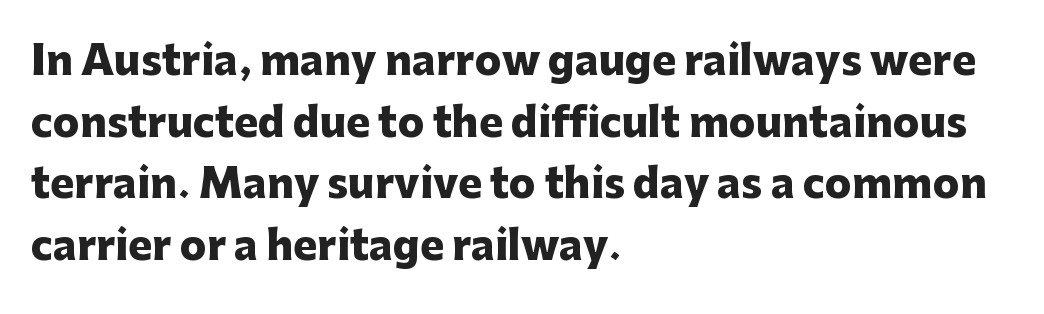
{"serif": "no", "italic": "no", "bold": "yes", "weight": "heavy", "width": "normal", "stroke_contrast": "low", "x_height": "medium", "monospaced": "no", "underline": "no", "align": "left", "line_spacing": "normal", "line_spacing_ratio": 1.54, "letter_spacing": "normal", "letter_spacing_em": 0.0, "glyph_px": 40}
